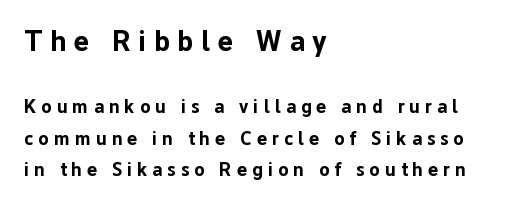
Typeset ragged right — the left edge is the straight one. Just letters on the line, the space beneath them empty. Which chunk is bigger? The first one — the top block dwarfs the bottom. Upright lettering throughout.
